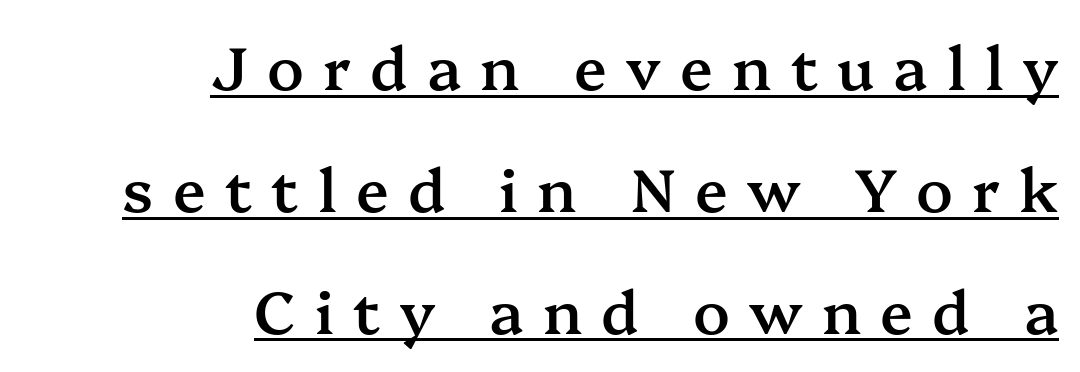
Q: Is the text bold? A: Semi-bold.
Q: Is the text italic (slanted)? A: No, it is upright.
Q: Is the typeface a serif or a sans-serif typeface? A: Serif.
Q: Is the text underlined? A: Yes.
Q: How is the paragraph aligned? A: Right-aligned.
Q: Is the spacing between letters normal or unusually wide? A: Unusually wide.
Q: Is the spacing between lines tight, normal or loose? A: Loose.
Q: Width (condensed, normal, or wide)? A: Normal.
Q: Stroke contrast? A: Medium.
Q: x-height? A: Medium.
Q: Monospaced? A: No.
